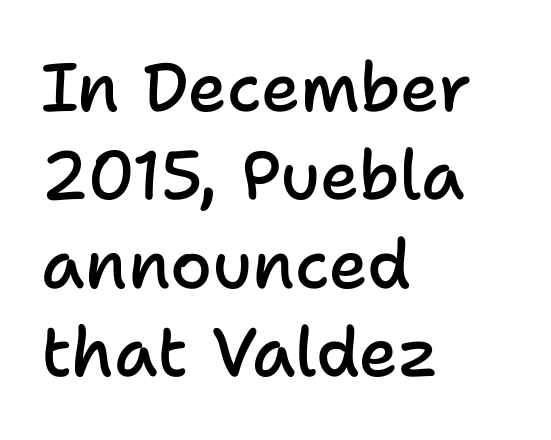
Moderately thickened strokes mark this as semibold type. Does the copy run flush right? No — it runs flush left. This sample has the flowing, uneven cadence of proportional lettering. A typesetter would call this leading conventional body-copy spacing. Plain, unruled lines of type.
